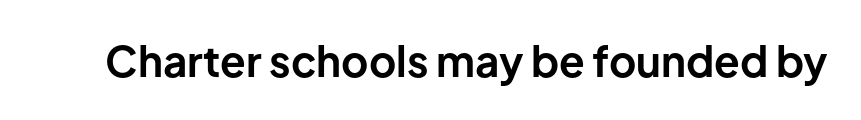
Q: Is the text bold? A: Yes.
Q: Is the text italic (slanted)? A: No, it is upright.
Q: Is the typeface a serif or a sans-serif typeface? A: Sans-serif.
Q: Is the text underlined? A: No.
Q: Is the spacing between letters normal or unusually wide? A: Normal.
Q: Width (condensed, normal, or wide)? A: Normal.
Q: Stroke contrast? A: Low.
Q: x-height? A: Medium.
Q: Monospaced? A: No.
